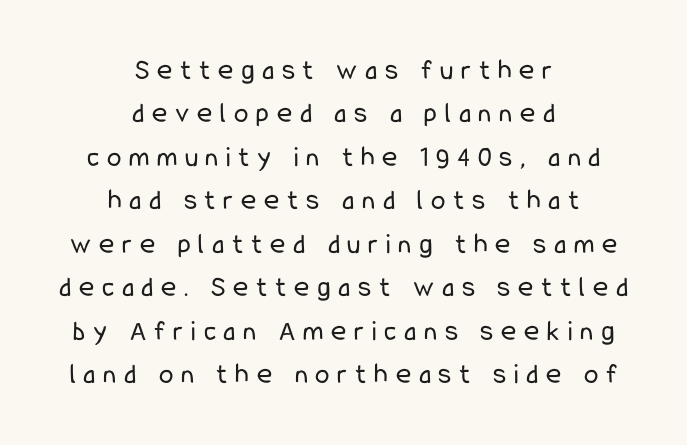
The image shows 29 px regular-weight, condensed sans-serif type, upright; set centered, normal line spacing (1.5x), unusually wide letter spacing (+0.27 em), not underlined; low stroke contrast and a medium x-height.
